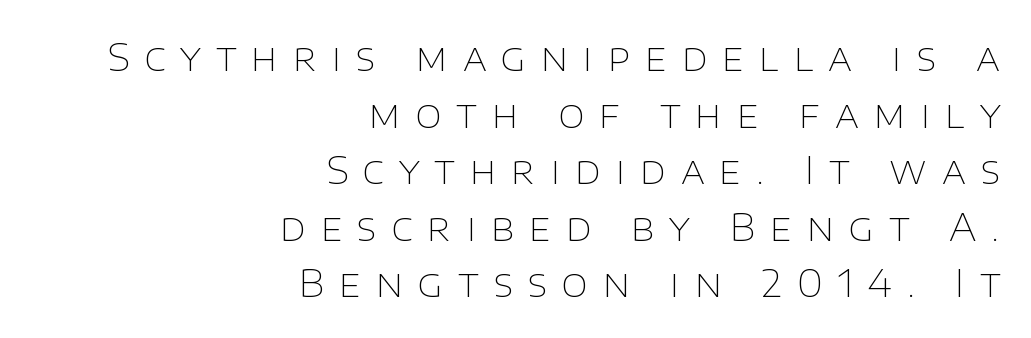
Q: Is the text bold? A: No.
Q: Is the text italic (slanted)? A: No, it is upright.
Q: Is the typeface a serif or a sans-serif typeface? A: Sans-serif.
Q: Is the text underlined? A: No.
Q: How is the paragraph aligned? A: Right-aligned.
Q: Is the spacing between letters normal or unusually wide? A: Unusually wide.
Q: Is the spacing between lines tight, normal or loose? A: Normal.
Q: Width (condensed, normal, or wide)? A: Normal.
Q: Stroke contrast? A: Low.
Q: x-height? A: Large.
Q: Monospaced? A: No.
